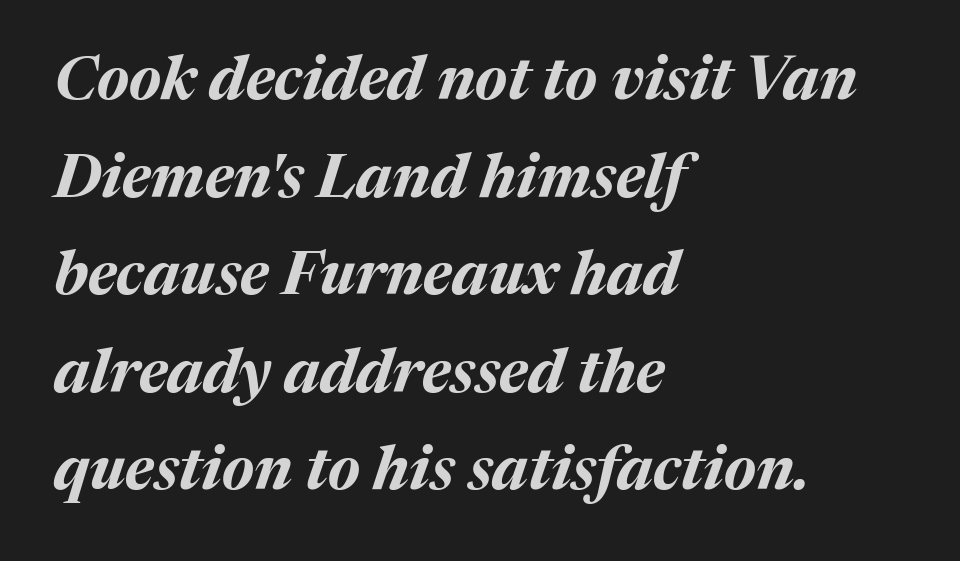
Q: Is the text bold? A: Yes.
Q: Is the text italic (slanted)? A: Yes, it leans right by about 17 degrees.
Q: Is the text underlined? A: No.
Q: How is the paragraph aligned? A: Left-aligned.
Q: Is the spacing between letters normal or unusually wide? A: Normal.
Q: Is the spacing between lines tight, normal or loose? A: Normal.
Q: Width (condensed, normal, or wide)? A: Normal.
Q: Stroke contrast? A: Medium.
Q: x-height? A: Medium.
Q: Monospaced? A: No.
